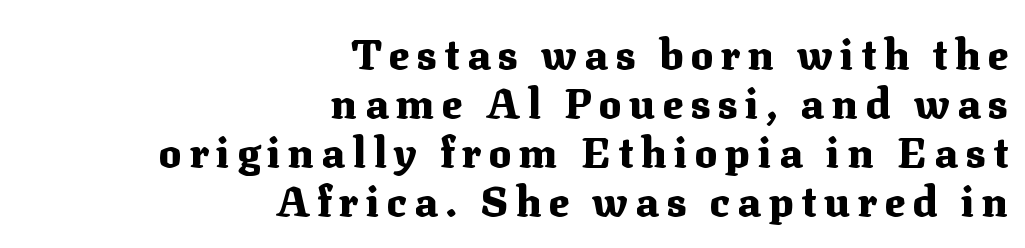
Q: Is the text bold? A: Yes.
Q: Is the text italic (slanted)? A: No, it is upright.
Q: Is the typeface a serif or a sans-serif typeface? A: Serif.
Q: Is the text underlined? A: No.
Q: How is the paragraph aligned? A: Right-aligned.
Q: Width (condensed, normal, or wide)? A: Normal.
Q: Stroke contrast? A: Medium.
Q: x-height? A: Medium.
Q: Monospaced? A: No.
